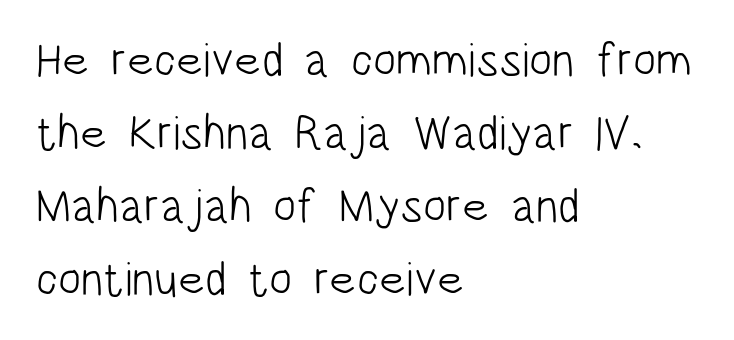
{"serif": "no", "italic": "no", "bold": "no", "weight": "light", "width": "condensed", "stroke_contrast": "low", "x_height": "large", "monospaced": "no", "underline": "no", "align": "left", "line_spacing": "normal", "line_spacing_ratio": 1.52, "letter_spacing": "normal", "letter_spacing_em": 0.0, "glyph_px": 48}
